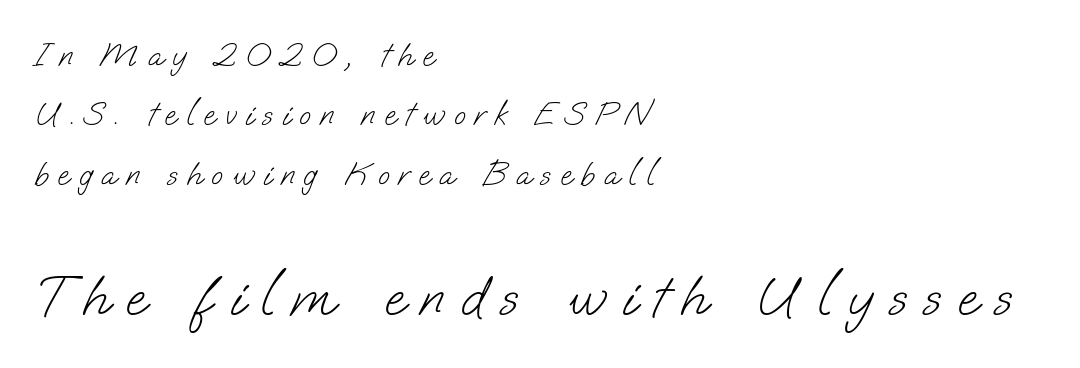
The weight would be labelled regular, book, light, or lighter still. This sample has the flowing, uneven cadence of proportional lettering. You get the small type first, then a jump to larger type. Plain, unruled lines of type. The rendering inserts visible extra space after every character.
